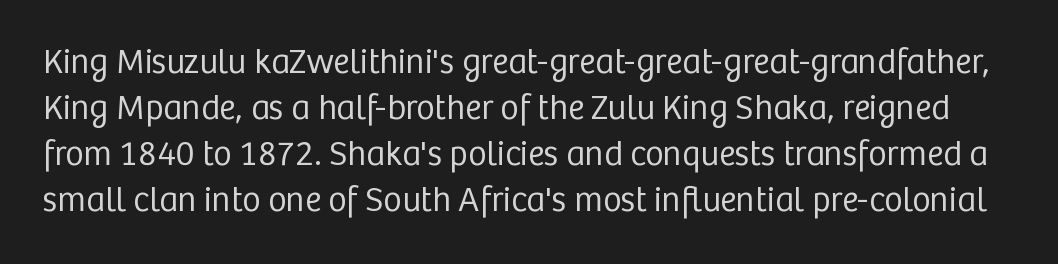
The lines sit at an ordinary, default distance from one another. Summary of weight: not heavy and not bold. Quick note: not italic, upright. The baseline area is clear.
